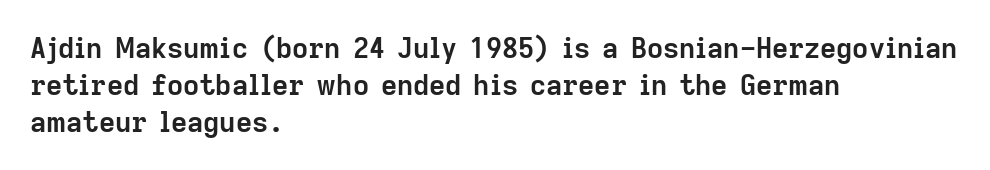
Q: Is the text bold? A: Yes.
Q: Is the text italic (slanted)? A: No, it is upright.
Q: Is the typeface a serif or a sans-serif typeface? A: Sans-serif.
Q: Is the text underlined? A: No.
Q: How is the paragraph aligned? A: Left-aligned.
Q: Is the spacing between letters normal or unusually wide? A: Normal.
Q: Is the spacing between lines tight, normal or loose? A: Normal.
Q: Width (condensed, normal, or wide)? A: Normal.
Q: Stroke contrast? A: Low.
Q: x-height? A: Medium.
Q: Monospaced? A: No.
